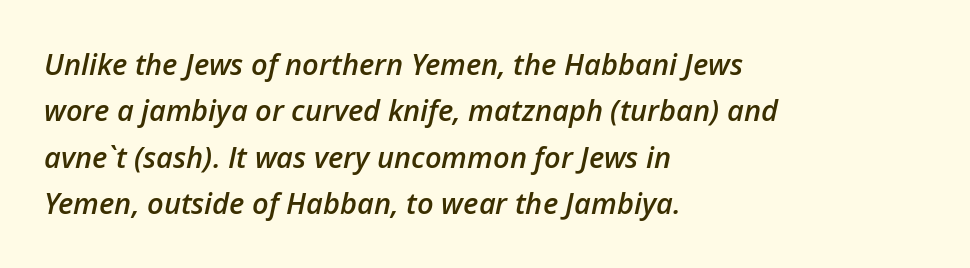
Q: Is the text bold? A: Semi-bold.
Q: Is the text italic (slanted)? A: Yes, it leans right by about 12 degrees.
Q: Is the text underlined? A: No.
Q: How is the paragraph aligned? A: Left-aligned.
Q: Is the spacing between letters normal or unusually wide? A: Normal.
Q: Is the spacing between lines tight, normal or loose? A: Normal.
Q: Width (condensed, normal, or wide)? A: Normal.
Q: Stroke contrast? A: Low.
Q: x-height? A: Medium.
Q: Monospaced? A: No.
